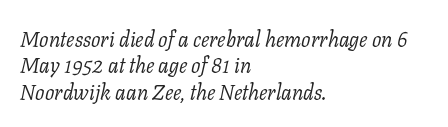
Caption: face not bold, strokes unweighted. Each new line begins a customary step beneath the previous one. Italic: yes, the glyphs are oblique. Tracking here is standard; glyphs follow each other at the usual distance. Horizontally, the lines are justified to the leading edge only.
